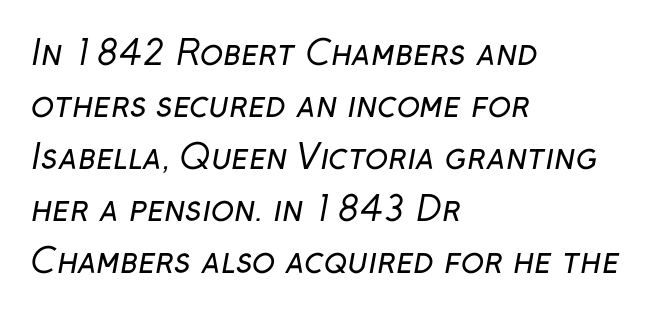
Q: Is the text bold? A: No.
Q: Is the typeface a serif or a sans-serif typeface? A: Sans-serif.
Q: Is the text underlined? A: No.
Q: How is the paragraph aligned? A: Left-aligned.
Q: Is the spacing between letters normal or unusually wide? A: Normal.
Q: Is the spacing between lines tight, normal or loose? A: Normal.
Q: Width (condensed, normal, or wide)? A: Normal.
Q: Stroke contrast? A: Low.
Q: x-height? A: Medium.
Q: Monospaced? A: No.
